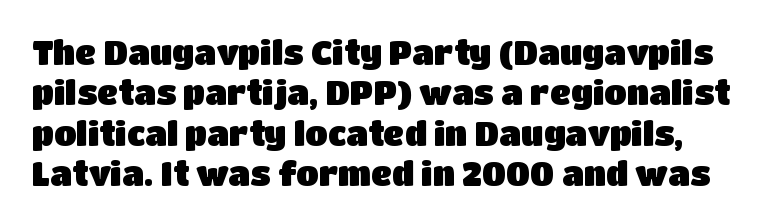
{"serif": "no", "italic": "no", "width": "normal", "stroke_contrast": "low", "x_height": "large", "monospaced": "no", "underline": "no", "line_spacing_ratio": 1.22, "letter_spacing": "normal", "letter_spacing_em": 0.0, "glyph_px": 33}
